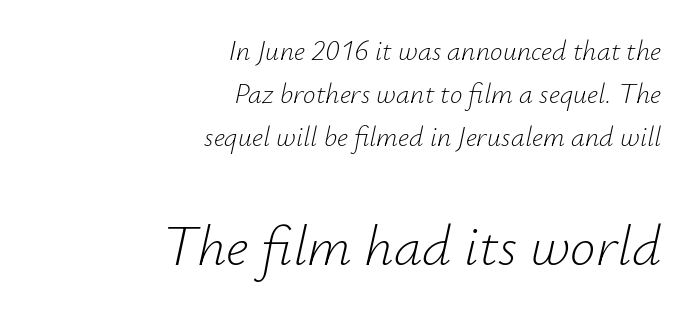
The image shows 57 px light type, italic (leaning right); set right-aligned, normal line spacing (1.53x), normal letter spacing, not underlined; the second (bottom) block is 2.04x larger; low stroke contrast and a small x-height.
